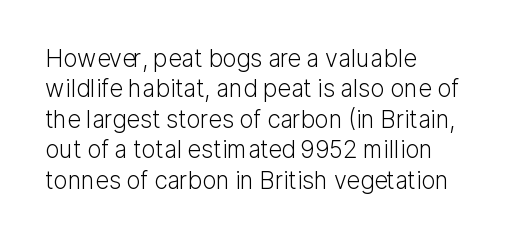
The type sits square on the baseline with zero lean. Only glyphs here, with clear space below each row. This sample is left-justified, so line endings fall wherever the words run out. Nothing unusual about the tracking: characters are spaced as the font intends. No extra ink here — the face is not bold.
